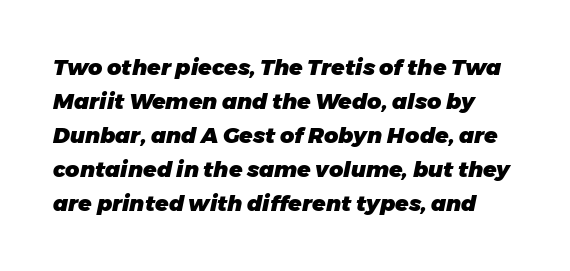
{"italic": "yes", "lean": "right", "slant_degrees": 11, "bold": "yes", "underline": "no", "line_spacing": "normal", "line_spacing_ratio": 1.55, "letter_spacing": "normal", "letter_spacing_em": 0.0, "glyph_px": 22}
